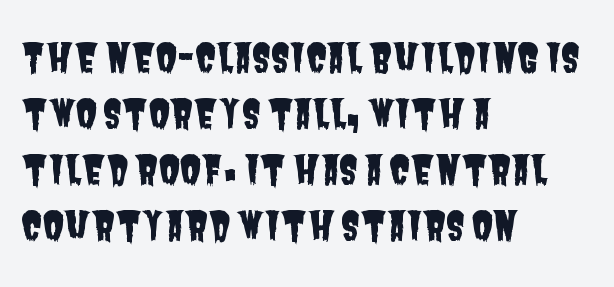
Whoever set this chose a conventional vertical rhythm. Casual observation: everything's shoved over to the left. Varying glyph widths throughout — classic text-font behaviour. Descenders are the only things crossing below the line.
